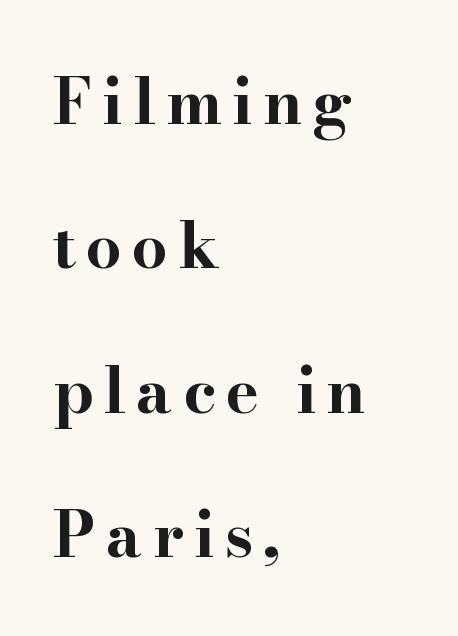
Q: Is the text bold? A: Yes.
Q: Is the text italic (slanted)? A: No, it is upright.
Q: Is the typeface a serif or a sans-serif typeface? A: Serif.
Q: Is the text underlined? A: No.
Q: How is the paragraph aligned? A: Left-aligned.
Q: Is the spacing between lines tight, normal or loose? A: Loose.
Q: Width (condensed, normal, or wide)? A: Wide.
Q: Stroke contrast? A: High.
Q: x-height? A: Small.
Q: Monospaced? A: No.
